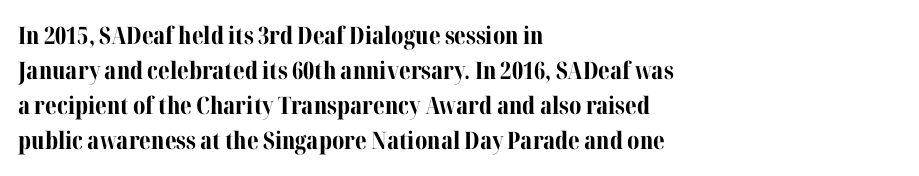
Q: Is the text bold? A: Yes.
Q: Is the text italic (slanted)? A: No, it is upright.
Q: Is the text underlined? A: No.
Q: How is the paragraph aligned? A: Left-aligned.
Q: Is the spacing between letters normal or unusually wide? A: Normal.
Q: Is the spacing between lines tight, normal or loose? A: Normal.
